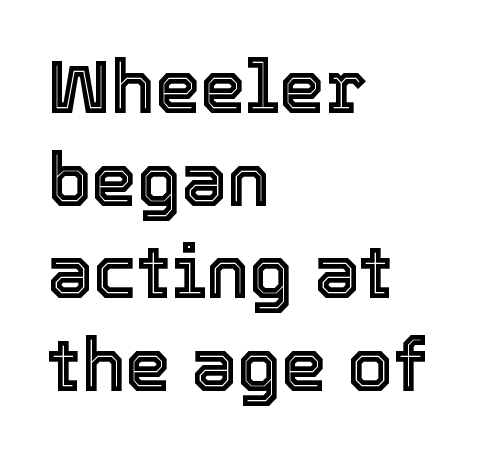
Q: Is the text italic (slanted)? A: No, it is upright.
Q: Is the text underlined? A: No.
Q: How is the paragraph aligned? A: Left-aligned.
Q: Is the spacing between letters normal or unusually wide? A: Normal.
Q: Is the spacing between lines tight, normal or loose? A: Normal.
Q: Width (condensed, normal, or wide)? A: Normal.
Q: x-height? A: Medium.
Q: Monospaced? A: No.
